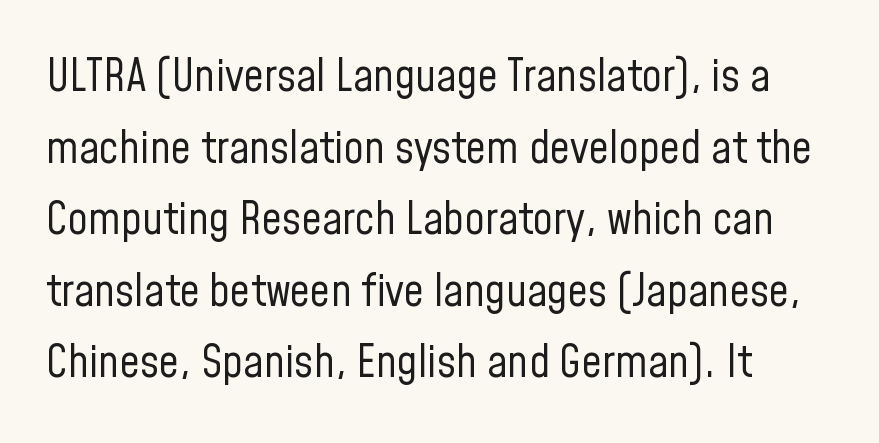
Q: Is the text bold? A: No.
Q: Is the text italic (slanted)? A: No, it is upright.
Q: Is the typeface a serif or a sans-serif typeface? A: Sans-serif.
Q: Is the text underlined? A: No.
Q: How is the paragraph aligned? A: Left-aligned.
Q: Is the spacing between letters normal or unusually wide? A: Normal.
Q: Is the spacing between lines tight, normal or loose? A: Normal.
Q: Width (condensed, normal, or wide)? A: Condensed.
Q: Stroke contrast? A: Low.
Q: x-height? A: Medium.
Q: Monospaced? A: No.
